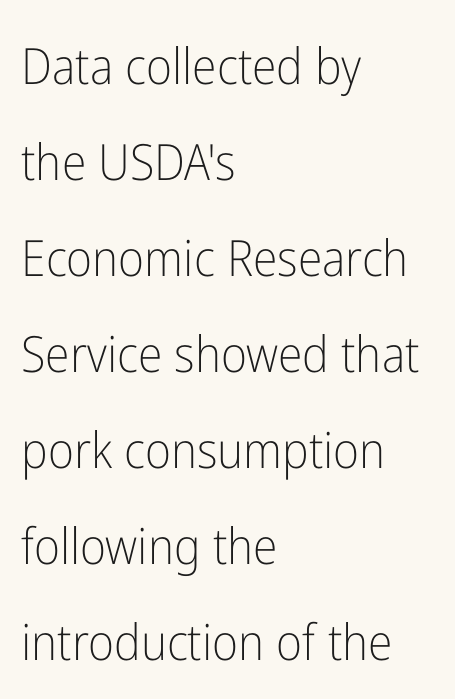
Q: Is the text bold? A: No.
Q: Is the text italic (slanted)? A: No, it is upright.
Q: Is the typeface a serif or a sans-serif typeface? A: Sans-serif.
Q: Is the text underlined? A: No.
Q: How is the paragraph aligned? A: Left-aligned.
Q: Is the spacing between letters normal or unusually wide? A: Normal.
Q: Is the spacing between lines tight, normal or loose? A: Loose.
Q: Width (condensed, normal, or wide)? A: Condensed.
Q: Stroke contrast? A: Low.
Q: x-height? A: Medium.
Q: Monospaced? A: No.
